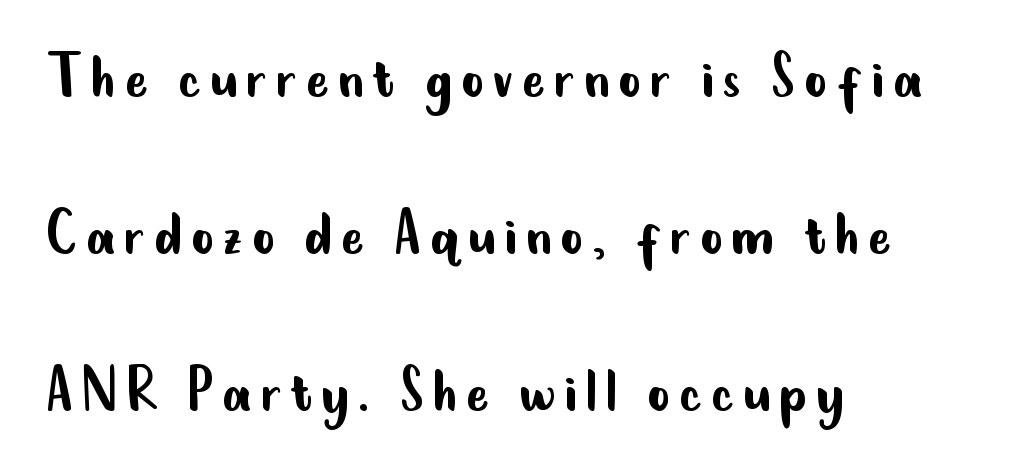
Q: Is the text bold? A: No.
Q: Is the text italic (slanted)? A: No, it is upright.
Q: Is the typeface a serif or a sans-serif typeface? A: Sans-serif.
Q: Is the text underlined? A: No.
Q: How is the paragraph aligned? A: Left-aligned.
Q: Is the spacing between lines tight, normal or loose? A: Loose.
Q: Width (condensed, normal, or wide)? A: Condensed.
Q: Stroke contrast? A: Low.
Q: x-height? A: Small.
Q: Monospaced? A: No.
